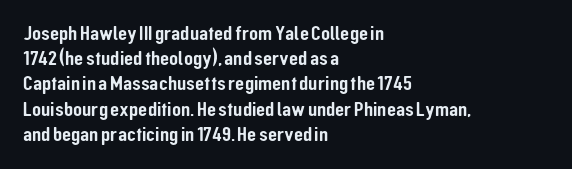
Q: Is the text italic (slanted)? A: No, it is upright.
Q: Is the text underlined? A: No.
Q: How is the paragraph aligned? A: Left-aligned.
Q: Is the spacing between letters normal or unusually wide? A: Normal.
